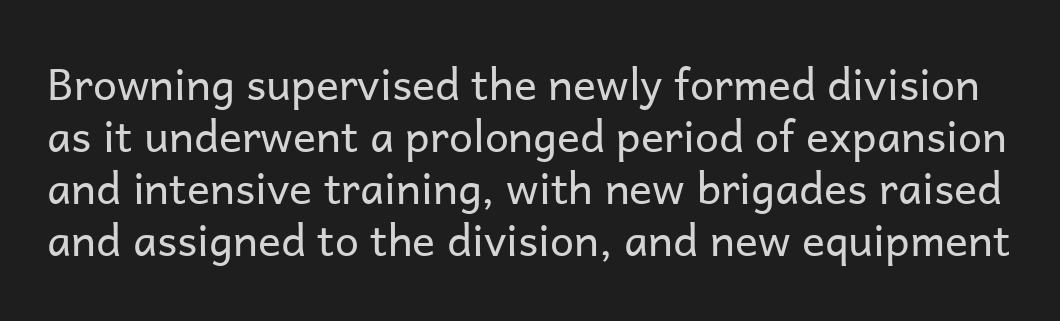
Think of a printed novel: that variable character pitch is what you see here. Characters remain perfectly vertical along every line. This sample uses a sans-serif face. Weight: regular or lighter.
